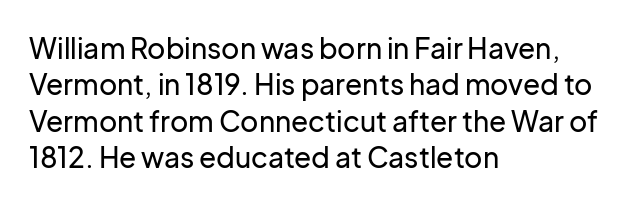
The image shows 28 px sans-serif type, upright; set left-aligned, normal line spacing (1.3x), normal letter spacing, not underlined; low stroke contrast and a medium x-height.
